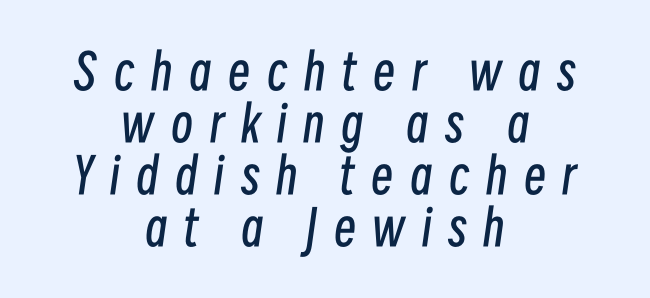
Q: Is the text bold? A: No.
Q: Is the text italic (slanted)? A: Yes, it leans right by about 8 degrees.
Q: Is the text underlined? A: No.
Q: How is the paragraph aligned? A: Centered.
Q: Is the spacing between letters normal or unusually wide? A: Unusually wide.
Q: Is the spacing between lines tight, normal or loose? A: Tight.
Q: Width (condensed, normal, or wide)? A: Condensed.
Q: Stroke contrast? A: Low.
Q: x-height? A: Medium.
Q: Monospaced? A: No.
